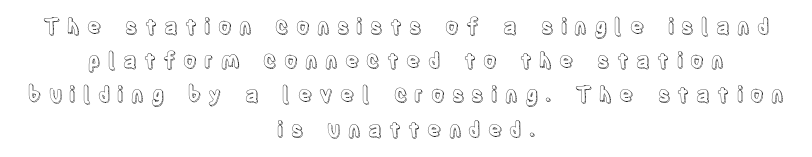
The image shows 21 px text type, upright; set centered, normal line spacing (1.63x), unusually wide letter spacing (+0.34 em), not underlined.
